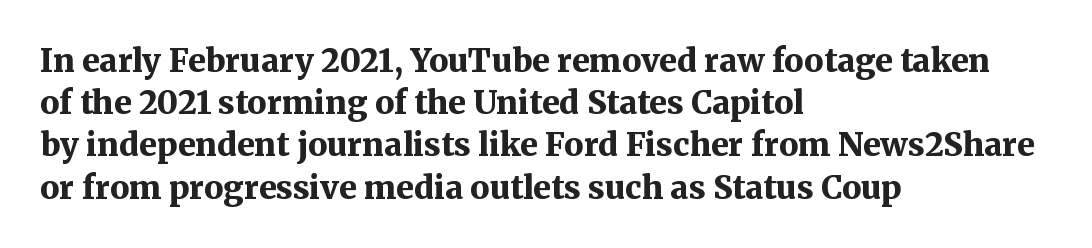
Each letter's strokes conclude with small projecting serifs. Unmarked baselines from the first word to the last. These lines carry a lot of weight — the face is fully bold. All the whitespace from short lines collects on the right.
